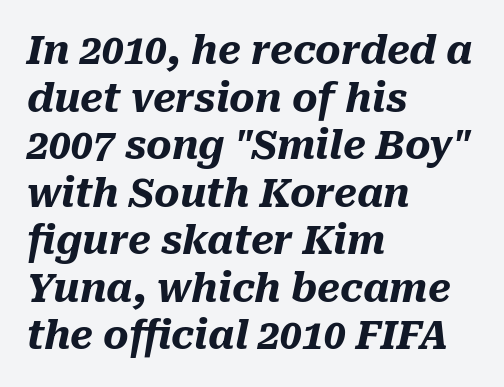
Q: Is the text bold? A: Yes.
Q: Is the text italic (slanted)? A: Yes, it leans right by about 10 degrees.
Q: Is the text underlined? A: No.
Q: How is the paragraph aligned? A: Left-aligned.
Q: Is the spacing between letters normal or unusually wide? A: Normal.
Q: Width (condensed, normal, or wide)? A: Normal.
Q: Stroke contrast? A: Medium.
Q: x-height? A: Medium.
Q: Monospaced? A: No.
